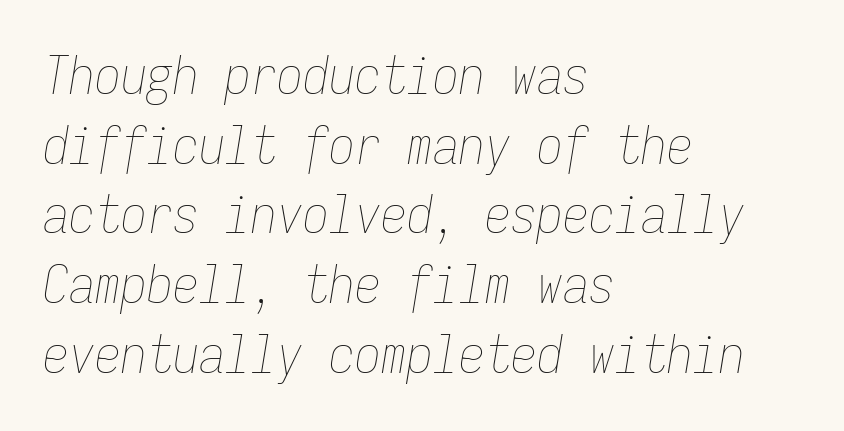
Q: Is the text bold? A: No.
Q: Is the text italic (slanted)? A: Yes, it leans right by about 9 degrees.
Q: Is the text underlined? A: No.
Q: How is the paragraph aligned? A: Left-aligned.
Q: Is the spacing between letters normal or unusually wide? A: Normal.
Q: Is the spacing between lines tight, normal or loose? A: Normal.
Q: Width (condensed, normal, or wide)? A: Condensed.
Q: Stroke contrast? A: Low.
Q: x-height? A: Medium.
Q: Monospaced? A: Yes.
